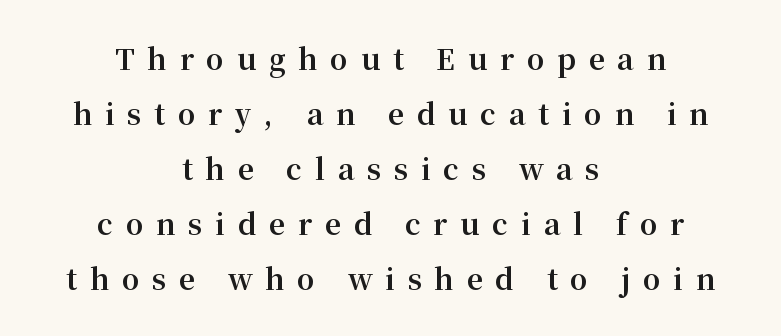
A student would call this center alignment; a typographer would say set centered. You can tell it's not italic because the verticals are truly vertical. Lines of text with bare space underneath. These lines carry a lot of weight — the face is fully bold. The designer went with a serif here, giving each stem small feet. This sample has the flowing, uneven cadence of proportional lettering.
